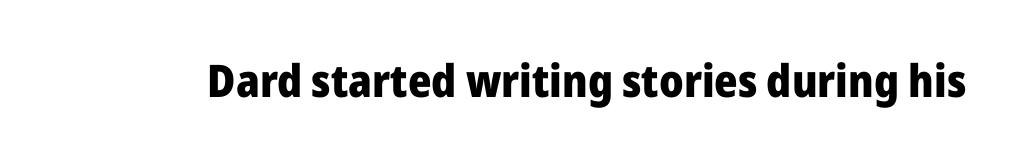
{"serif": "no", "italic": "no", "bold": "yes", "weight": "heavy", "width": "normal", "stroke_contrast": "low", "x_height": "medium", "monospaced": "no", "underline": "no", "letter_spacing": "normal", "letter_spacing_em": 0.0, "glyph_px": 45}
